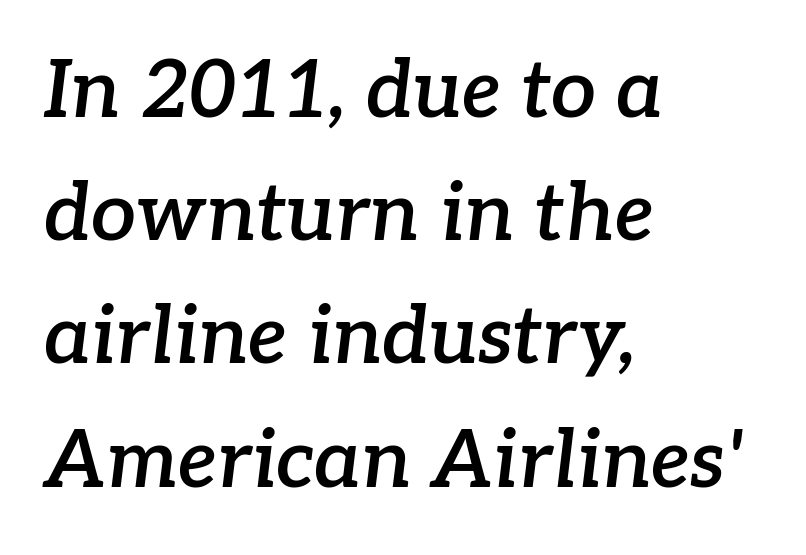
{"serif": "yes", "italic": "yes", "lean": "right", "slant_degrees": 7, "bold": "semi", "weight": "semibold", "width": "normal", "stroke_contrast": "low", "x_height": "medium", "monospaced": "no", "underline": "no", "align": "left", "line_spacing": "normal", "line_spacing_ratio": 1.54, "letter_spacing": "normal", "letter_spacing_em": 0.0, "glyph_px": 80}
